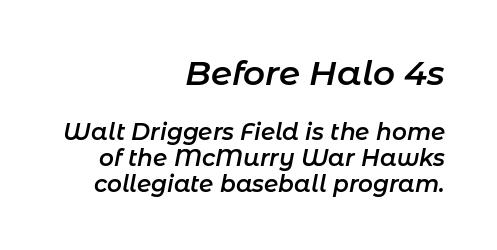
{"italic": "yes", "lean": "right", "slant_degrees": 11, "bold": "semi", "weight": "semibold", "width": "normal", "stroke_contrast": "low", "x_height": "medium", "monospaced": "no", "underline": "no", "align": "right", "line_spacing": "tight", "line_spacing_ratio": 1.12, "letter_spacing": "normal", "letter_spacing_em": 0.0, "larger_block": "first", "size_ratio": 1.48, "glyph_px": 34}
